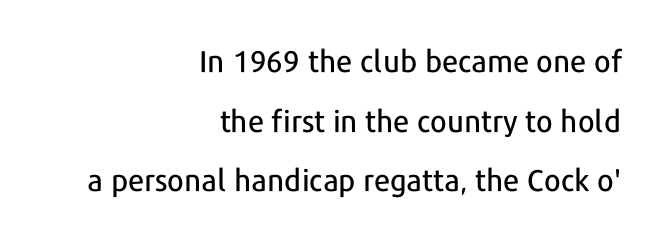
{"serif": "no", "italic": "no", "width": "normal", "stroke_contrast": "low", "x_height": "medium", "monospaced": "no", "underline": "no", "align": "right", "line_spacing": "loose", "line_spacing_ratio": 1.99, "letter_spacing": "normal", "letter_spacing_em": 0.0, "glyph_px": 30}
